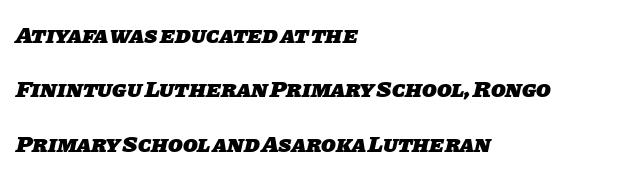
Quick note: interline space is abundant. Is the block centered? No — it sits flush against the left margin. A typesetter would call this zero additional tracking. The glyphs are unaccompanied by any horizontal stroke below them. Chunky letters — that's bold for sure.
